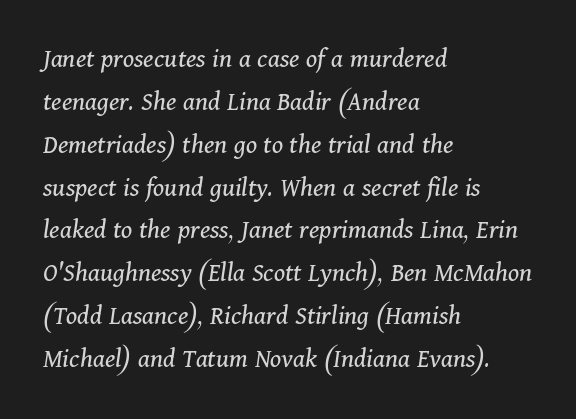
Rule under the text: the space is simply empty. No extra tracking has been applied to these lines. Horizontal bands of white between lines are of average thickness. Compared with a typical body face, this is equally light or lighter still. Spacing verdict: proportional, widths tailored to each character.
